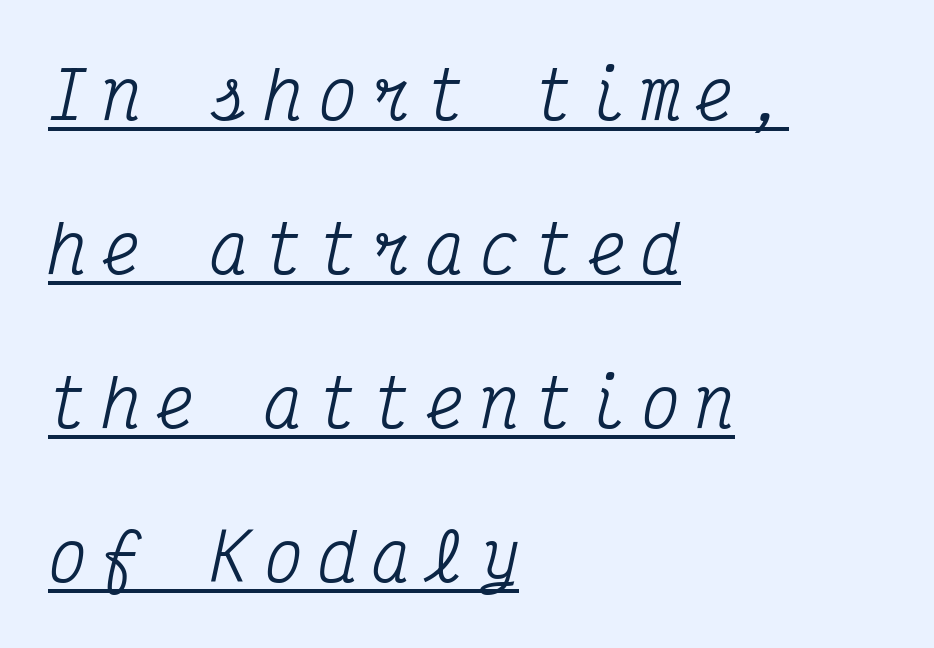
The image shows 65 px condensed serif type, italic (leaning right), monospaced; set left-aligned, loose line spacing (2.37x), unusually wide letter spacing (+0.23 em), underlined; medium stroke contrast and a medium x-height.
